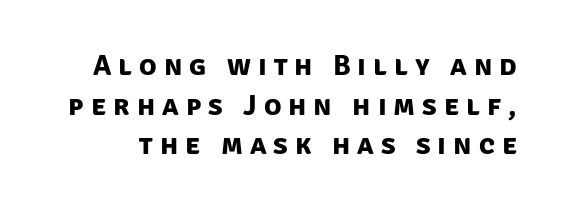
Note the varied advance widths — an 'i' is clearly narrower than an 'm'. The line texture is sparse and dotted thanks to wide tracking. Type without underlining. If you measured baseline to baseline, you'd find a middling distance. Font category for this specimen: sans-serif.
